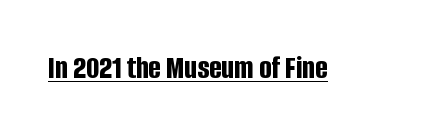
The image shows 33 px bold, condensed sans-serif type, upright; set normal letter spacing, underlined; low stroke contrast and a large x-height.
